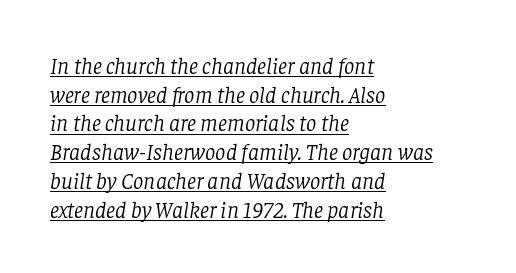
Q: Is the text bold? A: No.
Q: Is the text italic (slanted)? A: Yes, it leans right by about 8 degrees.
Q: Is the text underlined? A: Yes.
Q: How is the paragraph aligned? A: Left-aligned.
Q: Is the spacing between letters normal or unusually wide? A: Normal.
Q: Is the spacing between lines tight, normal or loose? A: Normal.
